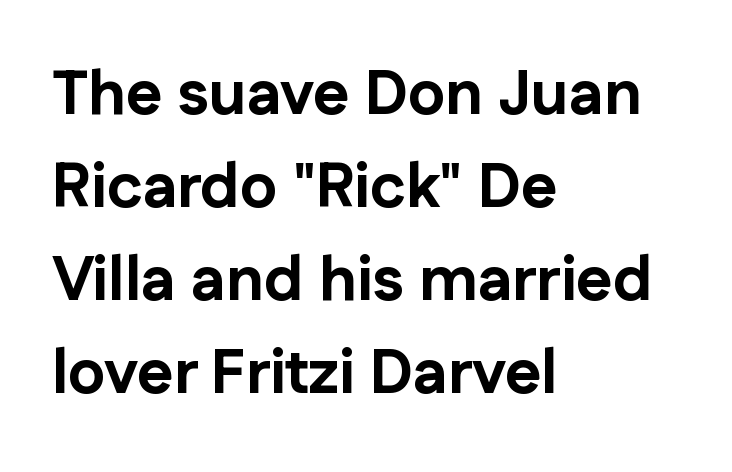
The rendering uses natural spacing where letterforms have individual widths. Each word holds together tightly as a unit, with standard inter-letter gaps. Notice how descenders clear the ascenders below comfortably — that's standard leading. Rule under the text: the space is simply empty. Bold? Absolutely — the strokes are thick and heavy.
